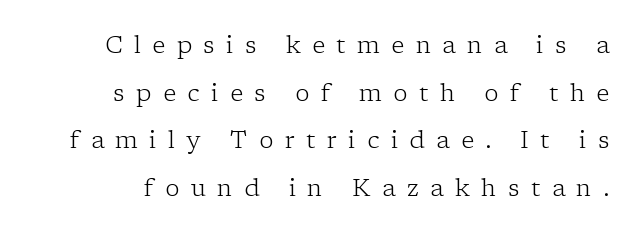
{"italic": "no", "bold": "no", "underline": "no", "line_spacing": "loose", "line_spacing_ratio": 1.98, "letter_spacing": "wide", "letter_spacing_em": 0.48, "glyph_px": 24}
